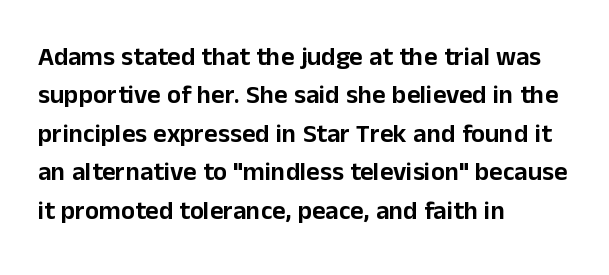
Q: Is the text italic (slanted)? A: No, it is upright.
Q: Is the text underlined? A: No.
Q: How is the paragraph aligned? A: Left-aligned.
Q: Is the spacing between letters normal or unusually wide? A: Normal.
Q: Is the spacing between lines tight, normal or loose? A: Normal.
